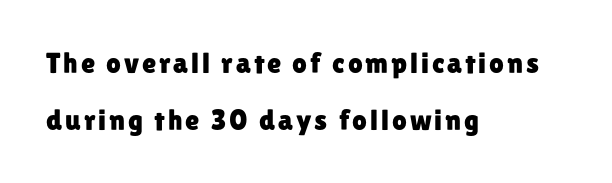
Letterform terminals end flat and unadorned throughout the passage. Think of a printed novel: that variable character pitch is what you see here. The designer dialed line spacing up above the default. The rendering anchors every line to the left-hand side. Type without underlining.
